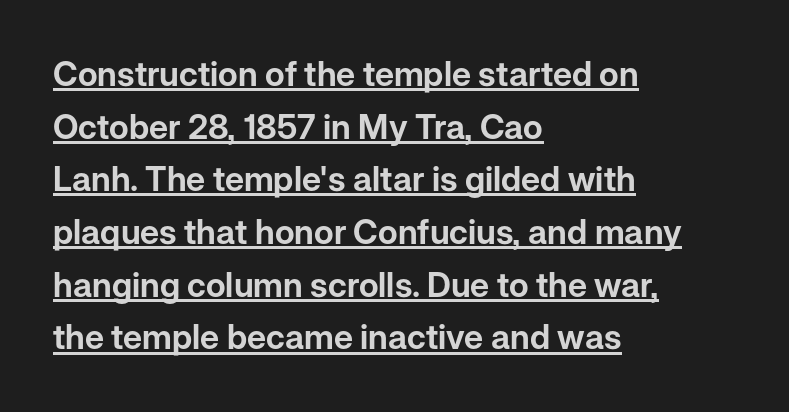
{"serif": "no", "italic": "no", "width": "normal", "stroke_contrast": "low", "x_height": "medium", "monospaced": "no", "underline": "yes", "align": "left", "line_spacing": "normal", "line_spacing_ratio": 1.55, "letter_spacing": "normal", "letter_spacing_em": 0.0, "glyph_px": 34}
